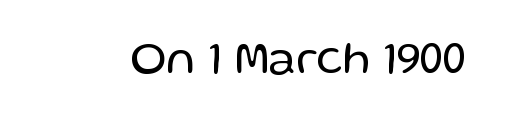
The image shows 46 px regular-weight sans-serif type, upright; set normal letter spacing, not underlined; low stroke contrast and a medium x-height.
